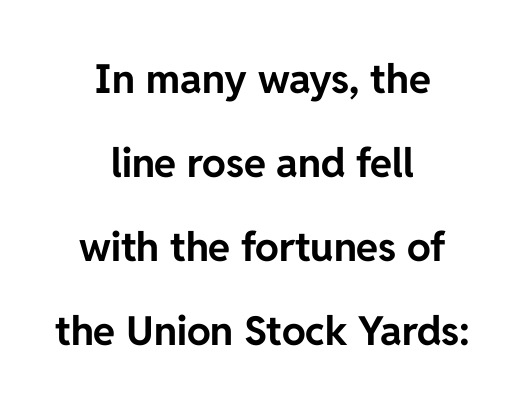
Q: Is the text bold? A: Yes.
Q: Is the text italic (slanted)? A: No, it is upright.
Q: Is the typeface a serif or a sans-serif typeface? A: Sans-serif.
Q: Is the text underlined? A: No.
Q: How is the paragraph aligned? A: Centered.
Q: Is the spacing between letters normal or unusually wide? A: Normal.
Q: Is the spacing between lines tight, normal or loose? A: Loose.
Q: Width (condensed, normal, or wide)? A: Normal.
Q: Stroke contrast? A: Low.
Q: x-height? A: Medium.
Q: Monospaced? A: No.
